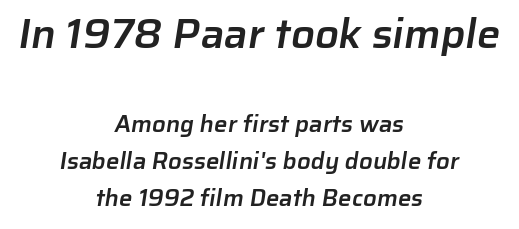
{"serif": "no", "bold": "semi", "weight": "semibold", "width": "normal", "stroke_contrast": "low", "x_height": "medium", "monospaced": "no", "underline": "no", "align": "center", "line_spacing": "normal", "line_spacing_ratio": 1.54, "letter_spacing": "normal", "letter_spacing_em": 0.0, "larger_block": "first", "size_ratio": 1.75, "glyph_px": 42}
